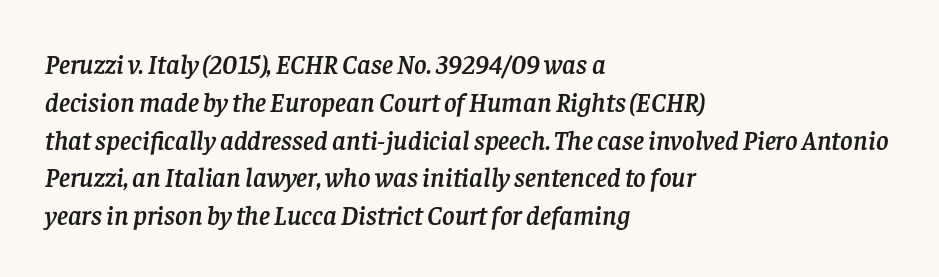
{"italic": "yes", "lean": "right", "slant_degrees": 8, "underline": "no", "align": "left", "line_spacing": "normal", "line_spacing_ratio": 1.4, "letter_spacing": "normal", "letter_spacing_em": 0.0, "glyph_px": 27}
